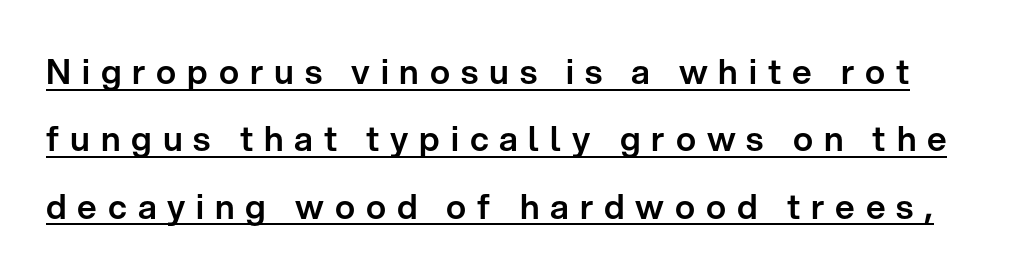
Q: Is the text italic (slanted)? A: No, it is upright.
Q: Is the typeface a serif or a sans-serif typeface? A: Sans-serif.
Q: Is the text underlined? A: Yes.
Q: Is the spacing between letters normal or unusually wide? A: Unusually wide.
Q: Is the spacing between lines tight, normal or loose? A: Loose.
Q: Width (condensed, normal, or wide)? A: Normal.
Q: Stroke contrast? A: Low.
Q: x-height? A: Medium.
Q: Monospaced? A: No.
